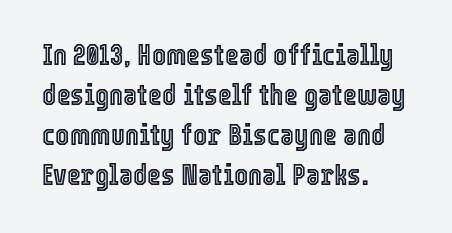
{"italic": "no", "width": "condensed", "x_height": "medium", "monospaced": "no", "underline": "no", "align": "left", "line_spacing": "normal", "line_spacing_ratio": 1.33, "letter_spacing": "normal", "letter_spacing_em": 0.0, "glyph_px": 30}
